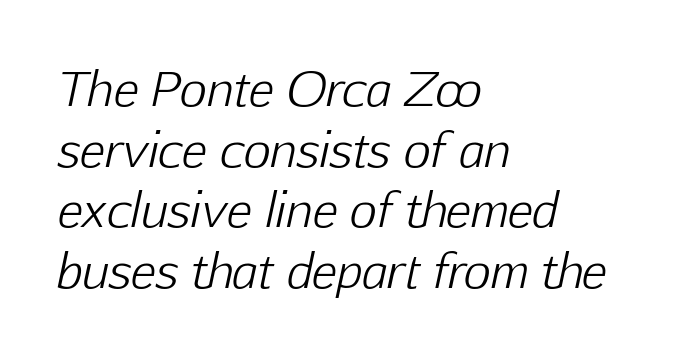
{"italic": "yes", "lean": "right", "slant_degrees": 12, "bold": "no", "weight": "light", "width": "normal", "stroke_contrast": "low", "x_height": "medium", "monospaced": "no", "underline": "no", "align": "left", "line_spacing": "normal", "line_spacing_ratio": 1.29, "letter_spacing": "normal", "letter_spacing_em": 0.0, "glyph_px": 47}
